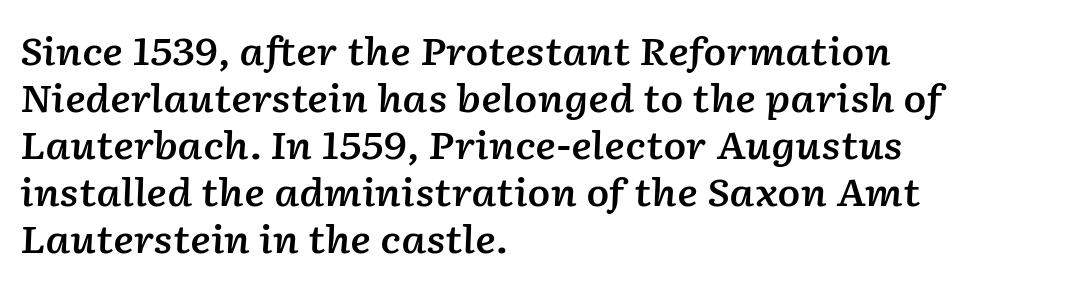
Quick note: underline off. These lines are rendered in a variable-pitch font. The axis of the letterforms is tilted away from vertical. Each line starts at the same left margin while the right side varies. Compared with an ordinary text face, these strokes are moderately heavier — a semibold. Letter spacing: default.
